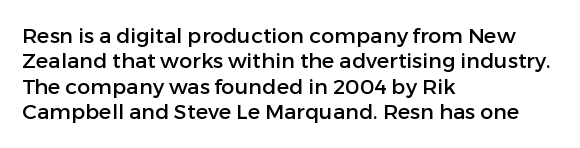
{"italic": "no", "underline": "no", "align": "left", "line_spacing_ratio": 1.21, "letter_spacing": "normal", "letter_spacing_em": 0.0, "glyph_px": 21}
